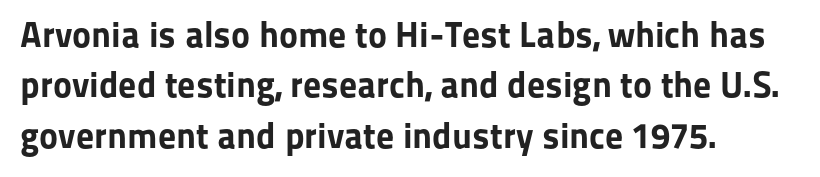
The image shows 36 px bold sans-serif type, upright; set left-aligned, normal line spacing (1.4x), normal letter spacing, not underlined; low stroke contrast and a medium x-height.
